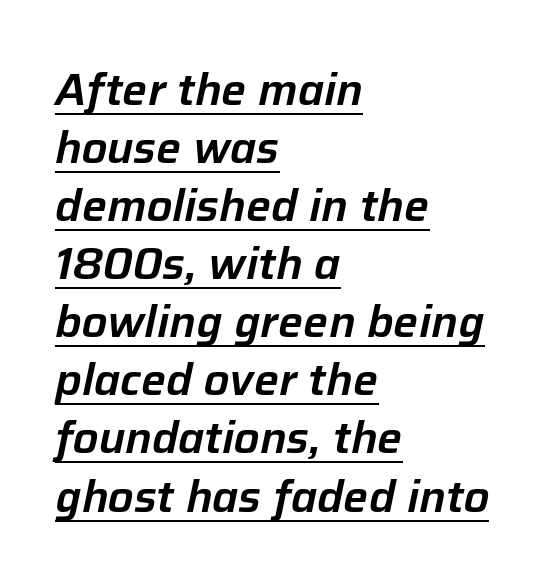
{"italic": "yes", "lean": "right", "slant_degrees": 12, "width": "normal", "stroke_contrast": "low", "x_height": "medium", "monospaced": "no", "underline": "yes", "align": "left", "line_spacing": "normal", "line_spacing_ratio": 1.32, "letter_spacing": "normal", "letter_spacing_em": 0.0, "glyph_px": 44}
